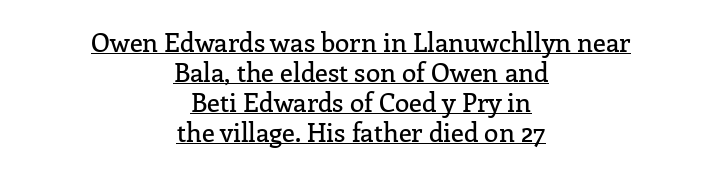
The paragraph shown floats in the horizontal middle. The specimen includes a rule beneath the text block's lines. Characters remain perfectly vertical along every line. Is the letter spacing exaggerated? No — it looks like the ordinary default.
